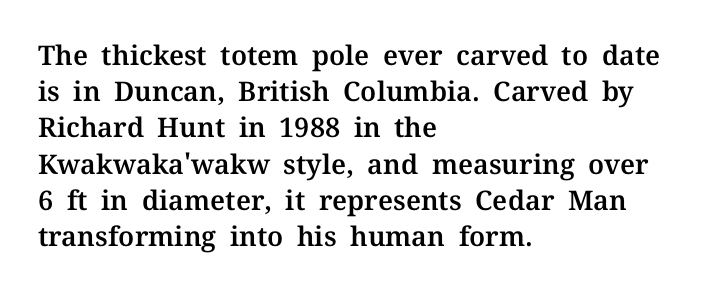
A normal amount of white space separates one row of letters from the next. Rendered with straight, roman letterforms. Rule under the text: the space is simply empty. Glyph-to-glyph distance matches everyday printed text. Horizontal alignment here is leftward, the default for most running prose.
